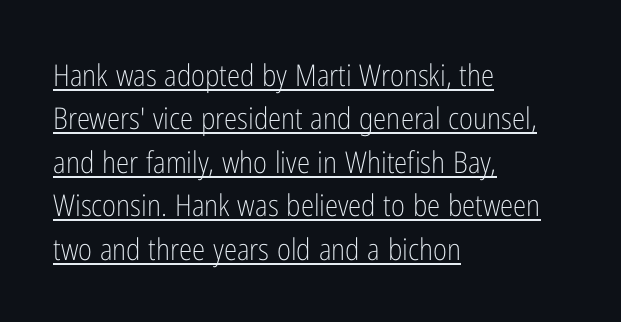
The image shows 30 px light, condensed sans-serif type, upright; set left-aligned, normal line spacing (1.45x), normal letter spacing, underlined; low stroke contrast and a medium x-height.
